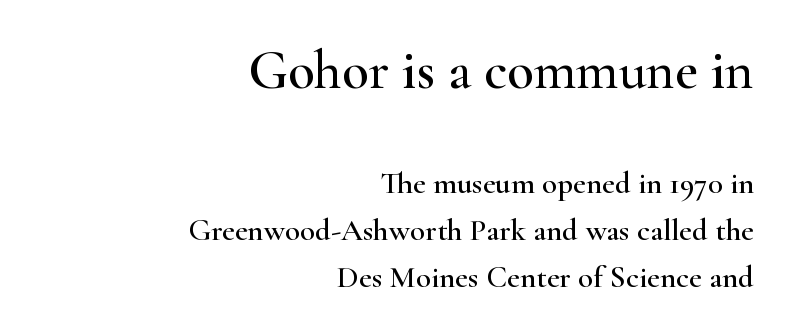
Q: Is the text italic (slanted)? A: No, it is upright.
Q: Is the typeface a serif or a sans-serif typeface? A: Serif.
Q: Is the text underlined? A: No.
Q: How is the paragraph aligned? A: Right-aligned.
Q: Is the spacing between letters normal or unusually wide? A: Normal.
Q: Is the spacing between lines tight, normal or loose? A: Normal.
Q: Which block of text is set in a larger size, the first (top) or the second (bottom)? A: The first (top) one.
Q: Width (condensed, normal, or wide)? A: Wide.
Q: Stroke contrast? A: High.
Q: x-height? A: Small.
Q: Monospaced? A: No.
